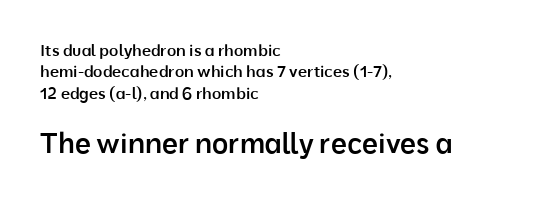
The image shows 28 px semibold sans-serif type, upright; set left-aligned, normal line spacing (1.33x), normal letter spacing, not underlined; the second (bottom) block is 1.75x larger; low stroke contrast and a medium x-height.
